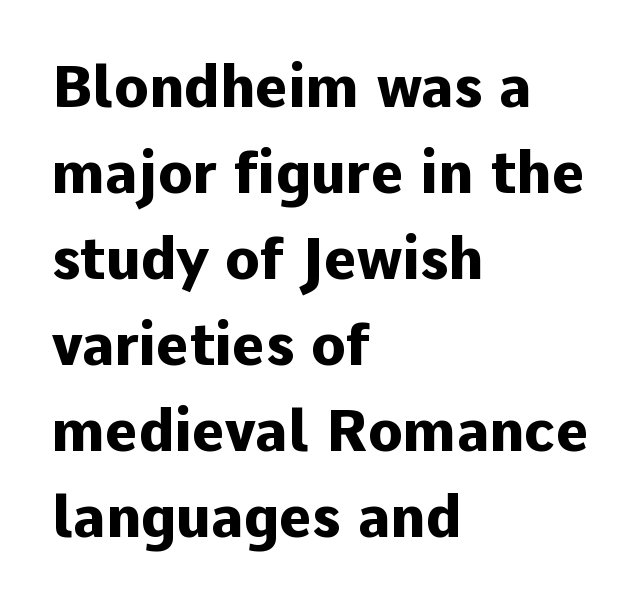
Leading matches the norm, producing a regular column. Plain, unruled lines of type. A roman cut, with each character standing at attention. Default kerning and tracking; the words read as compact shapes.
